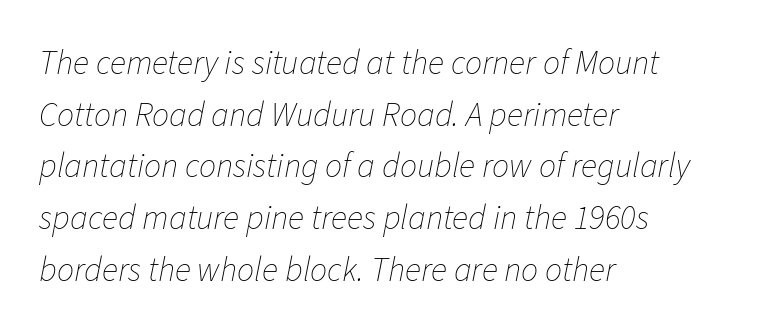
Q: Is the text bold? A: No.
Q: Is the text italic (slanted)? A: Yes, it leans right by about 11 degrees.
Q: Is the text underlined? A: No.
Q: How is the paragraph aligned? A: Left-aligned.
Q: Is the spacing between letters normal or unusually wide? A: Normal.
Q: Is the spacing between lines tight, normal or loose? A: Normal.
Q: Width (condensed, normal, or wide)? A: Normal.
Q: Stroke contrast? A: Low.
Q: x-height? A: Medium.
Q: Monospaced? A: No.
